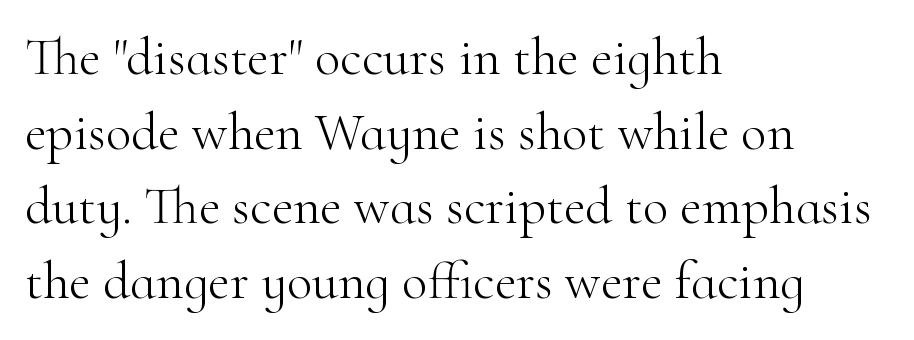
The image shows 53 px light serif type, upright; set left-aligned, normal line spacing (1.41x), normal letter spacing, not underlined; high stroke contrast and a small x-height.
